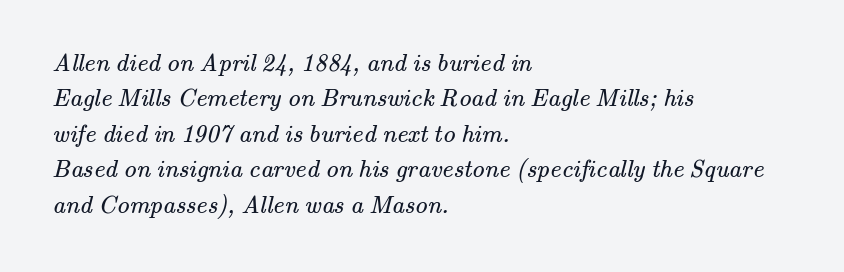
Q: Is the text bold? A: No.
Q: Is the text underlined? A: No.
Q: How is the paragraph aligned? A: Left-aligned.
Q: Is the spacing between letters normal or unusually wide? A: Normal.
Q: Is the spacing between lines tight, normal or loose? A: Normal.
